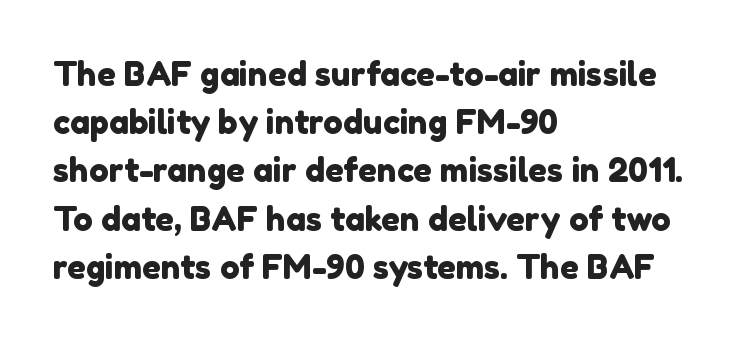
These lines stack with their left ends in a neat column. The rendering shows plain stroke endings on the letterforms — a sans-serif design. Decoration check: the copy has no underline. Looks like regular typesetting: each glyph gets only the width it needs.
